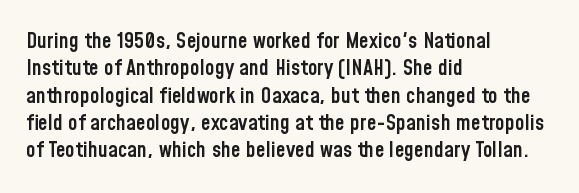
The image shows 22 px text type, upright; set left-aligned, line spacing 1.24x, normal letter spacing, not underlined.
